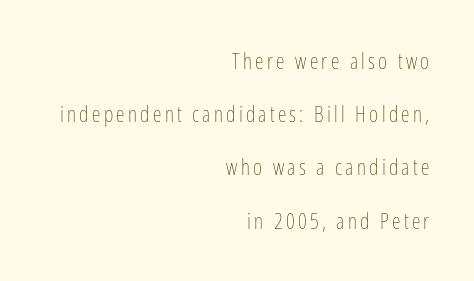
Q: Is the text bold? A: No.
Q: Is the text italic (slanted)? A: No, it is upright.
Q: Is the text underlined? A: No.
Q: How is the paragraph aligned? A: Right-aligned.
Q: Is the spacing between lines tight, normal or loose? A: Loose.
